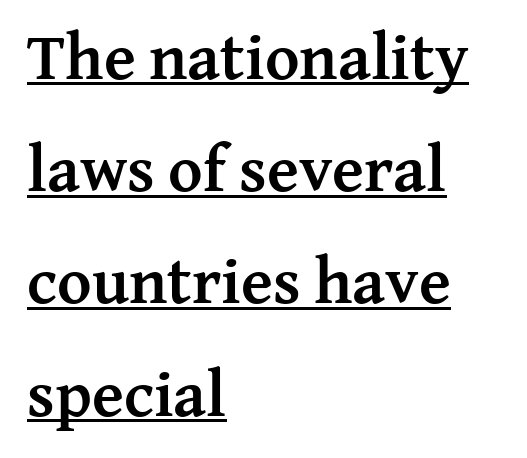
Regarding leading, the lines here are spaced in the standard way. Stroke thickness is high; the sample reads as a true bold. Does the lettering tilt? It doesn't — this is upright. Honestly, the underline is the first thing you notice here. The lines are quadded left. Proportional: the letters do not fall into vertical columns.
